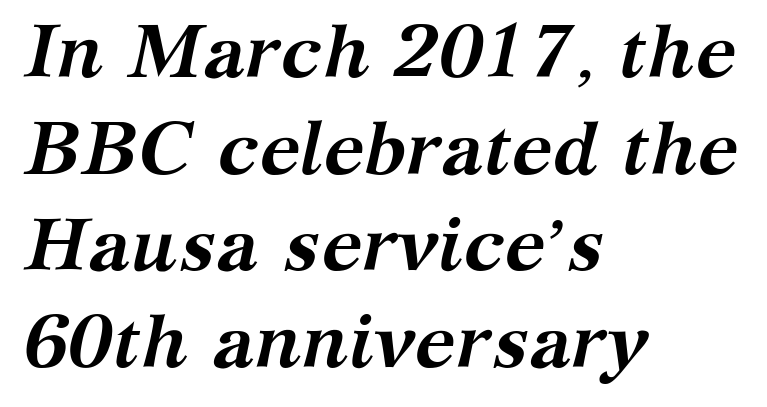
Q: Is the text bold? A: Yes.
Q: Is the text italic (slanted)? A: Yes, it leans right by about 12 degrees.
Q: Is the typeface a serif or a sans-serif typeface? A: Serif.
Q: Is the text underlined? A: No.
Q: How is the paragraph aligned? A: Left-aligned.
Q: Is the spacing between letters normal or unusually wide? A: Normal.
Q: Is the spacing between lines tight, normal or loose? A: Normal.
Q: Width (condensed, normal, or wide)? A: Normal.
Q: Stroke contrast? A: Medium.
Q: x-height? A: Medium.
Q: Monospaced? A: No.
